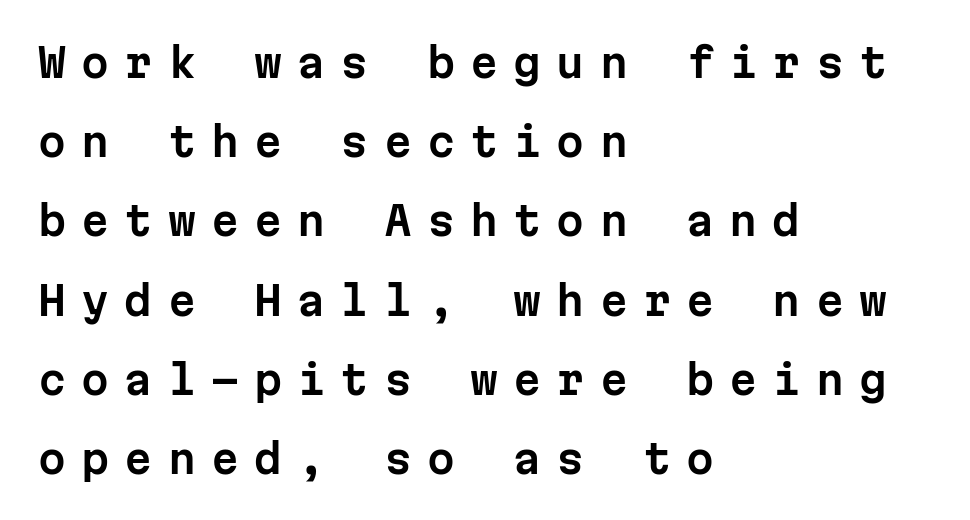
The image shows 40 px sans-serif type, upright, monospaced; set left-aligned, loose line spacing (1.98x), unusually wide letter spacing (+0.38 em), not underlined; low stroke contrast and a medium x-height.
